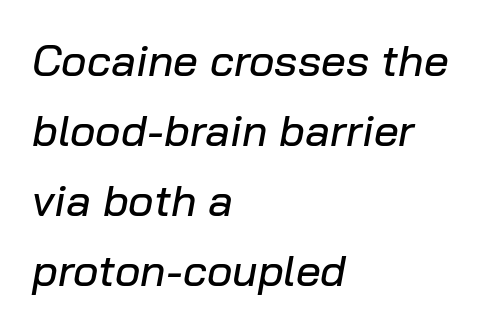
{"italic": "yes", "lean": "right", "slant_degrees": 10, "width": "normal", "stroke_contrast": "low", "x_height": "medium", "monospaced": "no", "underline": "no", "align": "left", "line_spacing": "normal", "line_spacing_ratio": 1.59, "letter_spacing": "normal", "letter_spacing_em": 0.0, "glyph_px": 44}
